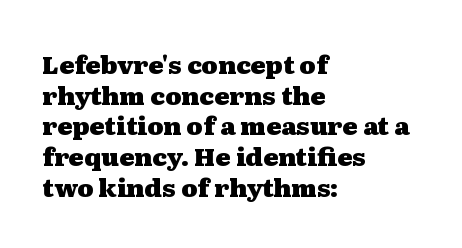
The image shows 25 px bold type, upright; set left-aligned, line spacing 1.23x, normal letter spacing, not underlined.
